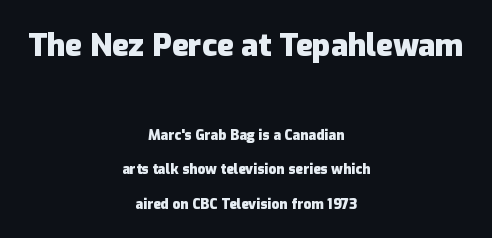
Only glyphs here, with clear space below each row. The type is set solid horizontally, with unmodified tracking. The type family on display is of the sans-serif kind. Looks like regular typesetting: each glyph gets only the width it needs.
